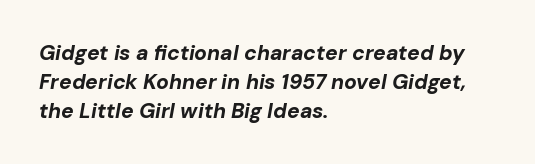
Summary of vertical rhythm: regular, with standard interline spacing. The face used here has the dense, thick strokes of a bold. These lines were composed using italics. Check under the words: just untouched page. The tracking reads as untouched default to a designer's eye. Casual observation: everything's shoved over to the left.
